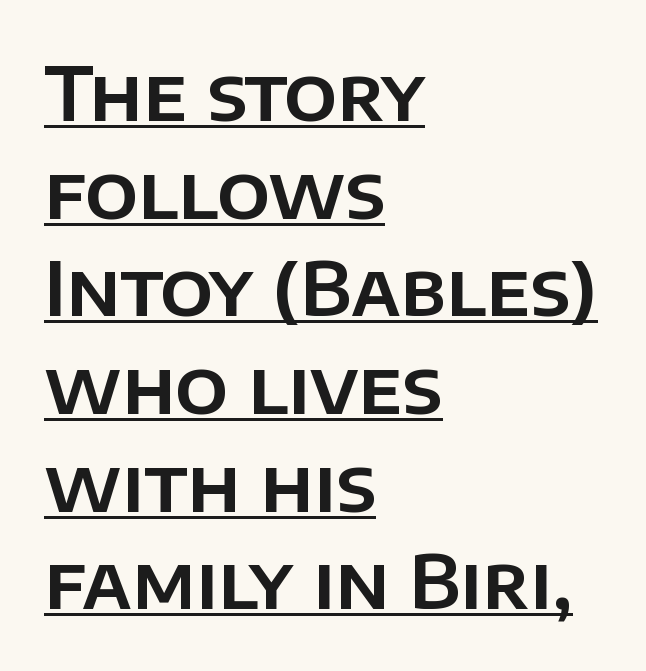
The image shows 74 px sans-serif type, upright; set left-aligned, normal line spacing (1.32x), normal letter spacing, underlined; low stroke contrast and a large x-height.
